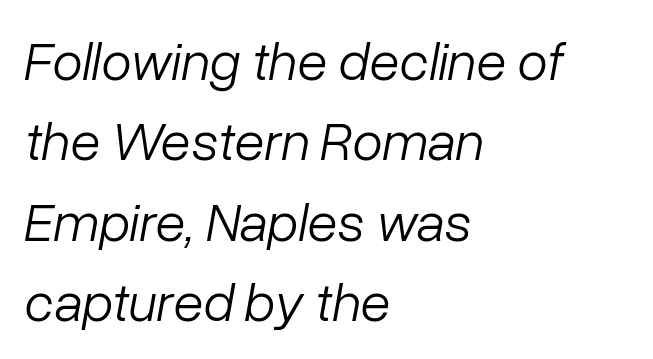
Q: Is the text bold? A: No.
Q: Is the text italic (slanted)? A: Yes, it leans right by about 10 degrees.
Q: Is the text underlined? A: No.
Q: How is the paragraph aligned? A: Left-aligned.
Q: Is the spacing between letters normal or unusually wide? A: Normal.
Q: Is the spacing between lines tight, normal or loose? A: Normal.
Q: Width (condensed, normal, or wide)? A: Normal.
Q: Stroke contrast? A: Low.
Q: x-height? A: Medium.
Q: Monospaced? A: No.
